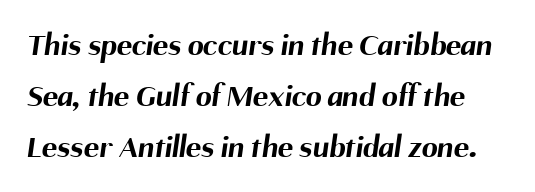
Q: Is the text bold? A: Yes.
Q: Is the typeface a serif or a sans-serif typeface? A: Sans-serif.
Q: Is the text underlined? A: No.
Q: Is the spacing between letters normal or unusually wide? A: Normal.
Q: Is the spacing between lines tight, normal or loose? A: Normal.
Q: Width (condensed, normal, or wide)? A: Normal.
Q: Stroke contrast? A: Medium.
Q: x-height? A: Medium.
Q: Monospaced? A: No.
